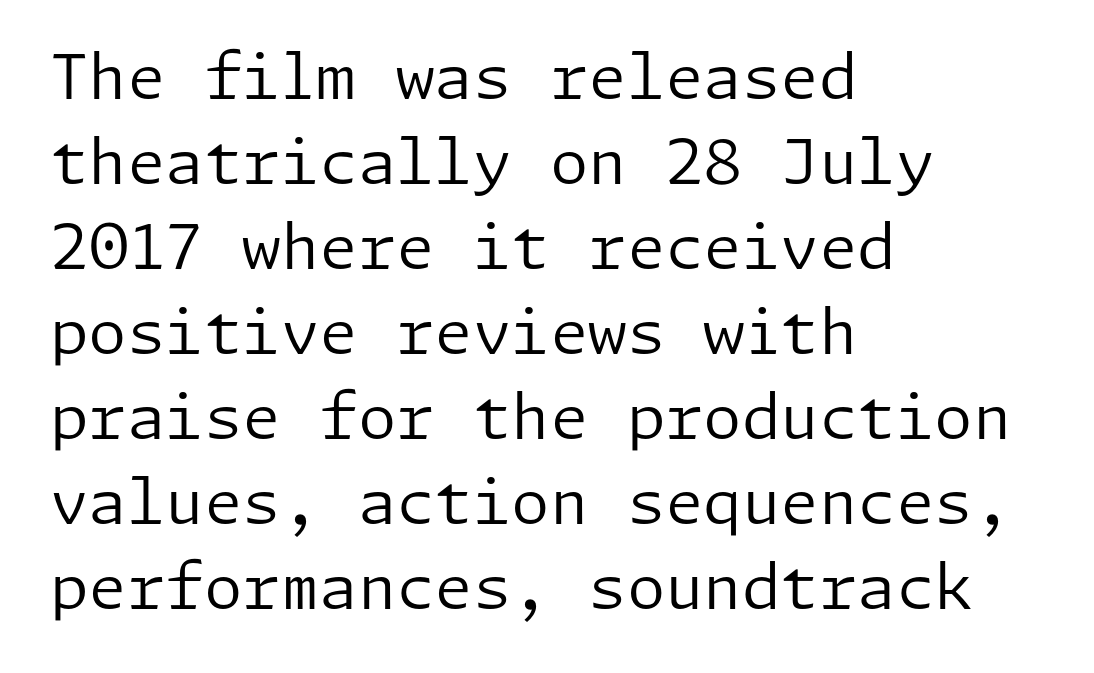
{"serif": "no", "italic": "no", "bold": "no", "weight": "regular", "width": "normal", "stroke_contrast": "low", "x_height": "medium", "underline": "no", "align": "left", "line_spacing": "normal", "line_spacing_ratio": 1.37, "letter_spacing": "normal", "letter_spacing_em": 0.0, "glyph_px": 62}
